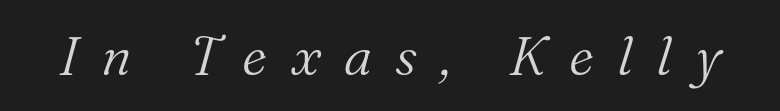
The image shows 54 px light serif type, italic (leaning right); set unusually wide letter spacing (+0.43 em), not underlined; medium stroke contrast and a medium x-height.
